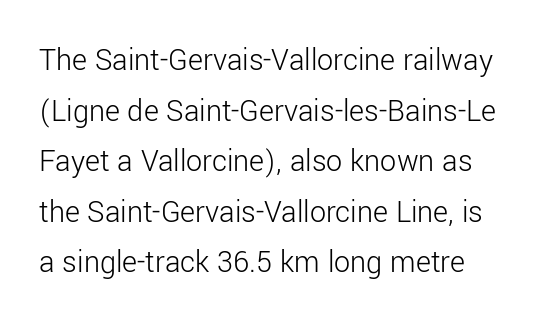
{"serif": "no", "italic": "no", "bold": "no", "weight": "light", "width": "normal", "stroke_contrast": "low", "x_height": "medium", "monospaced": "no", "underline": "no", "line_spacing": "normal", "line_spacing_ratio": 1.58, "letter_spacing": "normal", "letter_spacing_em": 0.0, "glyph_px": 32}
